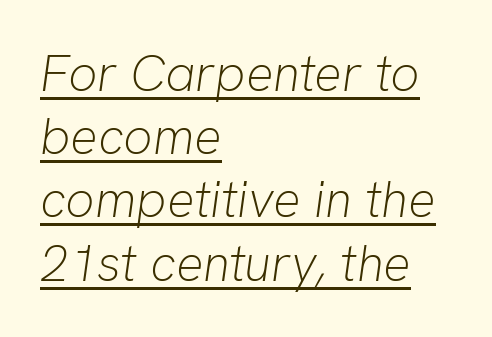
The image shows 51 px light type, italic (leaning right); set left-aligned, line spacing 1.24x, normal letter spacing, underlined; low stroke contrast and a medium x-height.
